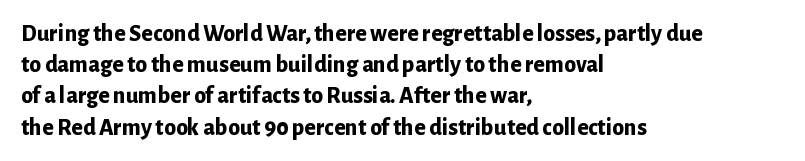
{"italic": "no", "bold": "yes", "underline": "no", "align": "left", "line_spacing": "normal", "line_spacing_ratio": 1.3, "letter_spacing": "normal", "letter_spacing_em": 0.0, "glyph_px": 24}
